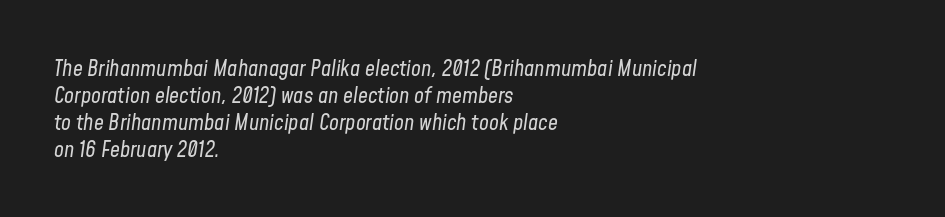
This rendering uses left alignment, leaving the right contour irregular. Caption: standard tracking, unaltered. This is oblique type, the kind used for emphasis or titles. Letters rest on an invisible, unmarked baseline. No heavy texture on the line: the type isn't bold.
